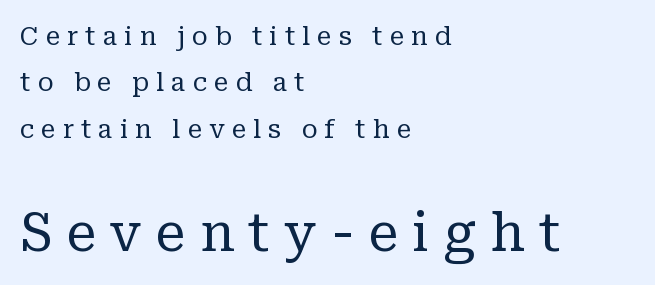
Q: Is the text bold? A: No.
Q: Is the text italic (slanted)? A: No, it is upright.
Q: Is the typeface a serif or a sans-serif typeface? A: Serif.
Q: Is the text underlined? A: No.
Q: How is the paragraph aligned? A: Left-aligned.
Q: Is the spacing between letters normal or unusually wide? A: Unusually wide.
Q: Which block of text is set in a larger size, the first (top) or the second (bottom)? A: The second (bottom) one.
Q: Width (condensed, normal, or wide)? A: Normal.
Q: Stroke contrast? A: Low.
Q: x-height? A: Medium.
Q: Monospaced? A: No.
